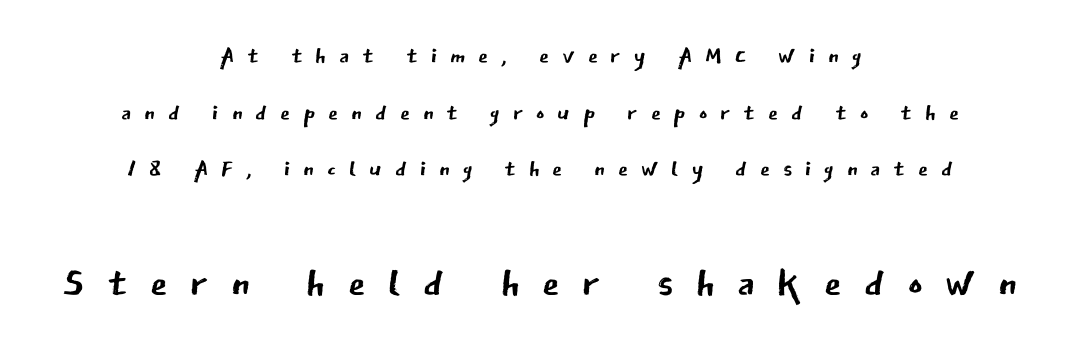
Q: Is the text bold? A: No.
Q: Is the text italic (slanted)? A: No, it is upright.
Q: Is the typeface a serif or a sans-serif typeface? A: Sans-serif.
Q: Is the text underlined? A: No.
Q: How is the paragraph aligned? A: Centered.
Q: Is the spacing between letters normal or unusually wide? A: Unusually wide.
Q: Which block of text is set in a larger size, the first (top) or the second (bottom)? A: The second (bottom) one.
Q: Width (condensed, normal, or wide)? A: Normal.
Q: Stroke contrast? A: Low.
Q: x-height? A: Medium.
Q: Monospaced? A: No.
